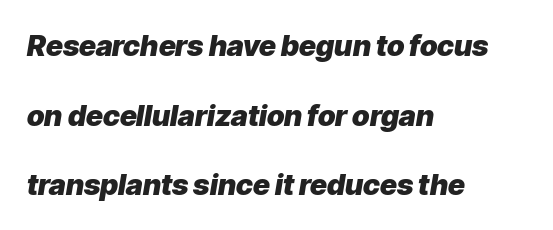
Here the designer chose a conventional face with non-uniform glyph widths. Layout note: lines flush left. Horizontal bands of white between lines are thick stripes. Quick note: italic.
